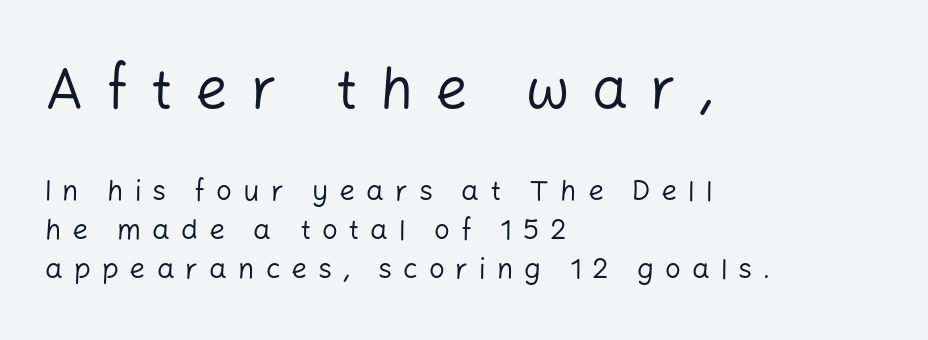
Q: Is the text bold? A: No.
Q: Is the text italic (slanted)? A: No, it is upright.
Q: Is the typeface a serif or a sans-serif typeface? A: Sans-serif.
Q: Is the text underlined? A: No.
Q: How is the paragraph aligned? A: Left-aligned.
Q: Is the spacing between letters normal or unusually wide? A: Unusually wide.
Q: Is the spacing between lines tight, normal or loose? A: Normal.
Q: Which block of text is set in a larger size, the first (top) or the second (bottom)? A: The first (top) one.
Q: Width (condensed, normal, or wide)? A: Normal.
Q: Stroke contrast? A: Low.
Q: x-height? A: Medium.
Q: Monospaced? A: No.
